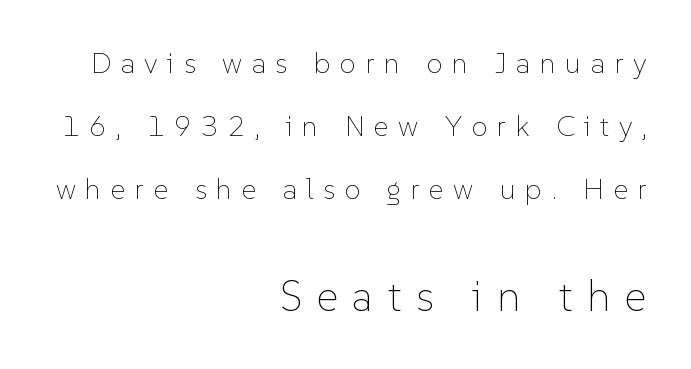
Q: Is the text bold? A: No.
Q: Is the text italic (slanted)? A: No, it is upright.
Q: Is the text underlined? A: No.
Q: How is the paragraph aligned? A: Right-aligned.
Q: Is the spacing between letters normal or unusually wide? A: Unusually wide.
Q: Is the spacing between lines tight, normal or loose? A: Loose.
Q: Which block of text is set in a larger size, the first (top) or the second (bottom)? A: The second (bottom) one.
Q: Width (condensed, normal, or wide)? A: Normal.
Q: Stroke contrast? A: Low.
Q: x-height? A: Medium.
Q: Monospaced? A: No.
